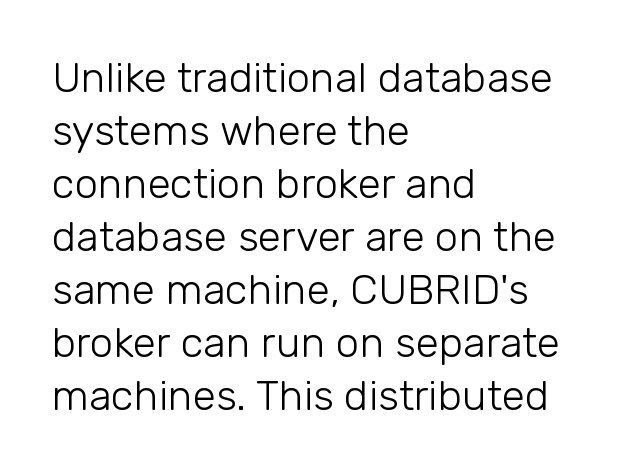
The image shows 42 px light sans-serif type, upright; set left-aligned, normal line spacing (1.26x), normal letter spacing, not underlined; low stroke contrast and a medium x-height.
